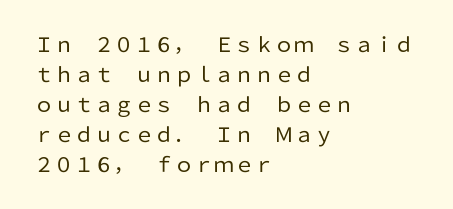
The face looks like a standard text weight, possibly lighter. A normal amount of white space separates one row of letters from the next. Line beginnings align vertically; line endings do not. The horizontal fit of the characters is conventional and even. The passage shown is not underscored anywhere.
